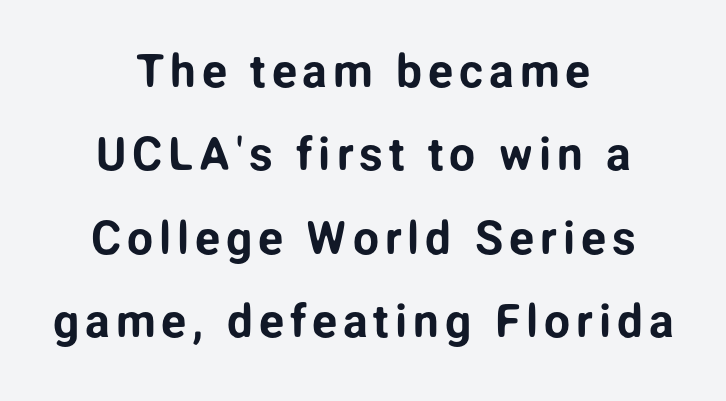
The image shows 46 px sans-serif type, upright; set centered, line spacing 1.81x, not underlined; low stroke contrast and a medium x-height.
